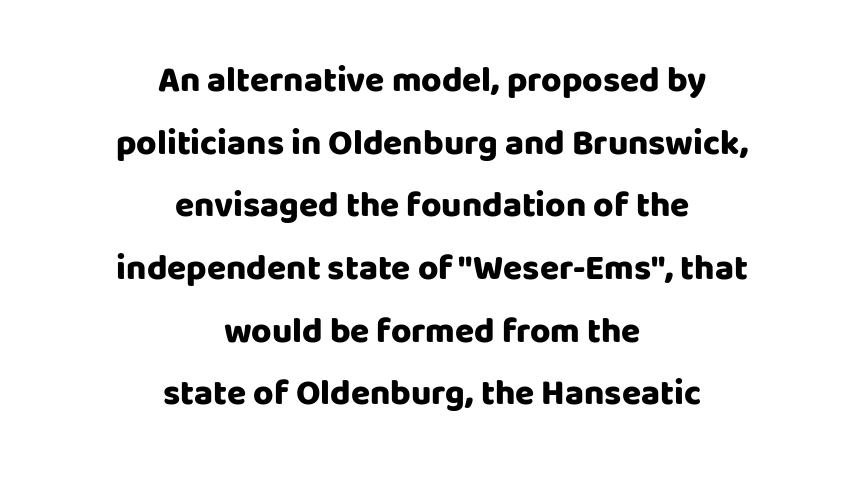
Q: Is the text bold? A: Yes.
Q: Is the text italic (slanted)? A: No, it is upright.
Q: Is the typeface a serif or a sans-serif typeface? A: Sans-serif.
Q: Is the text underlined? A: No.
Q: How is the paragraph aligned? A: Centered.
Q: Is the spacing between letters normal or unusually wide? A: Normal.
Q: Width (condensed, normal, or wide)? A: Normal.
Q: Stroke contrast? A: Low.
Q: x-height? A: Large.
Q: Monospaced? A: No.
